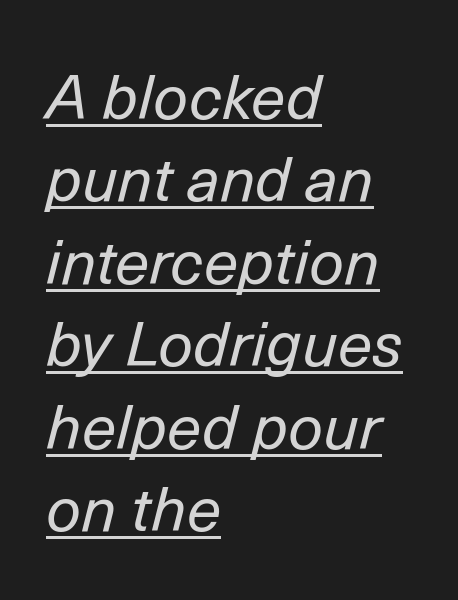
The whole block is typeset with a tilt. Spacing verdict: proportional, widths tailored to each character. Normally led — the rows are evenly, conventionally spaced. This sample is left-justified, so line endings fall wherever the words run out. The rendering keeps characters at their native spacing. The passage shown is underscored from start to finish.
